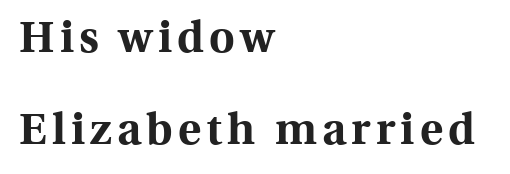
The image shows 44 px bold serif type, upright; set left-aligned, loose line spacing (2.08x), not underlined; a medium x-height.
